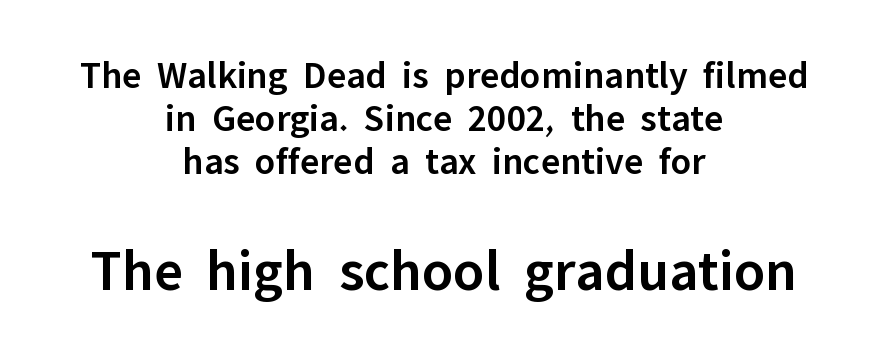
{"serif": "no", "italic": "no", "bold": "semi", "weight": "semibold", "width": "normal", "stroke_contrast": "low", "x_height": "medium", "monospaced": "no", "underline": "no", "align": "center", "line_spacing": "tight", "line_spacing_ratio": 1.1, "letter_spacing": "normal", "letter_spacing_em": 0.0, "larger_block": "second", "size_ratio": 1.51, "glyph_px": 59}
